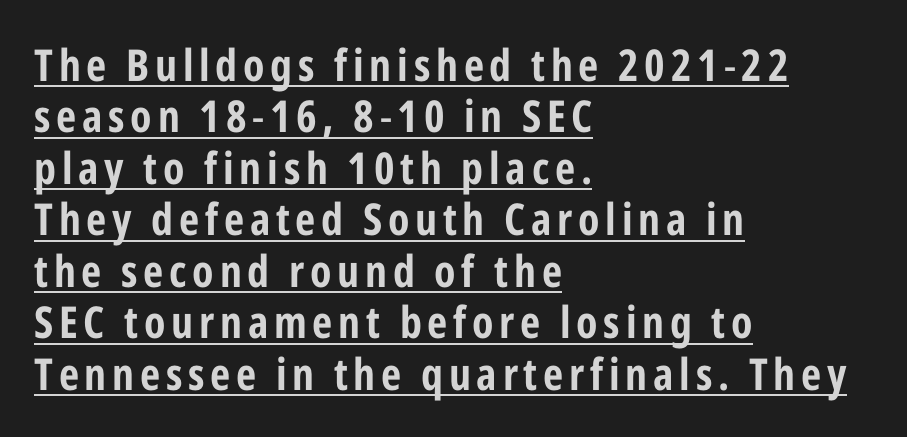
The image shows 44 px condensed sans-serif type, upright; set left-aligned, line spacing 1.17x, underlined; low stroke contrast and a medium x-height.
